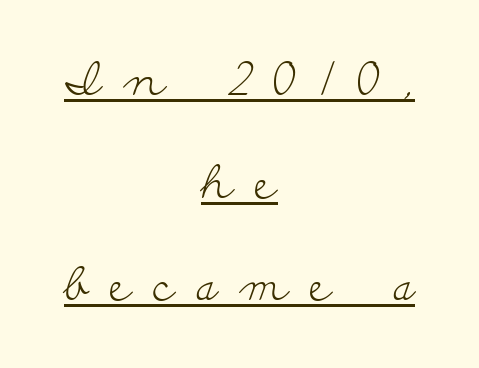
{"serif": "yes", "bold": "no", "weight": "light", "width": "wide", "stroke_contrast": "low", "x_height": "small", "monospaced": "no", "underline": "yes", "align": "center", "line_spacing": "loose", "line_spacing_ratio": 2.23, "letter_spacing": "wide", "letter_spacing_em": 0.48, "glyph_px": 46}
